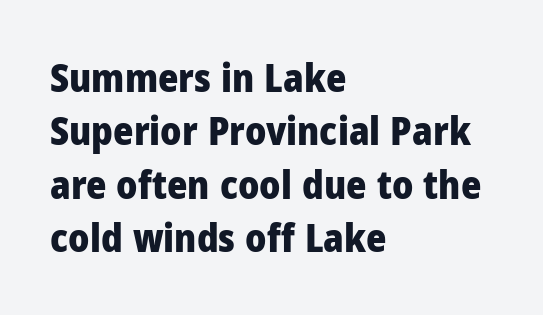
The image shows 39 px heavy sans-serif type, upright; set left-aligned, normal line spacing (1.37x), normal letter spacing, not underlined; low stroke contrast and a medium x-height.
